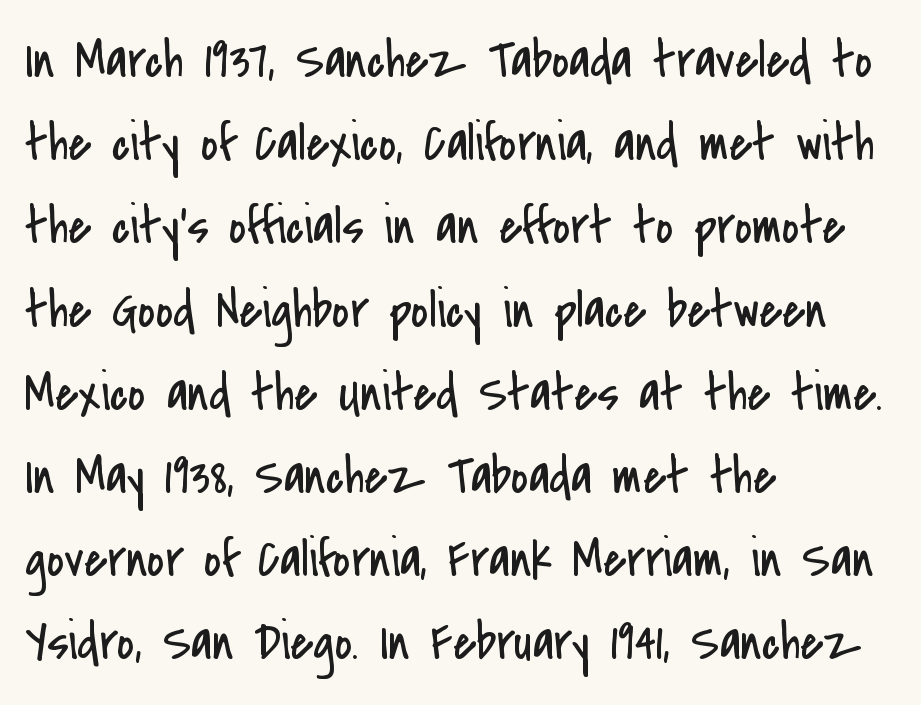
{"serif": "no", "italic": "no", "bold": "no", "weight": "regular", "width": "condensed", "stroke_contrast": "low", "x_height": "small", "monospaced": "no", "underline": "no", "align": "left", "line_spacing": "normal", "line_spacing_ratio": 1.57, "letter_spacing": "normal", "letter_spacing_em": 0.0, "glyph_px": 53}
